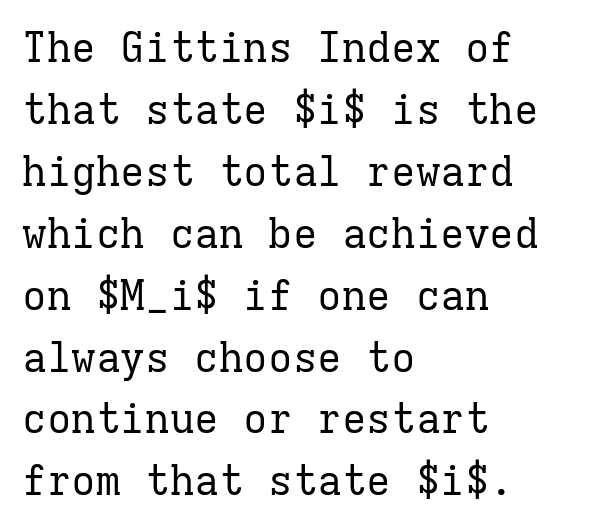
{"serif": "yes", "italic": "no", "bold": "no", "weight": "regular", "width": "normal", "stroke_contrast": "low", "x_height": "medium", "monospaced": "yes", "underline": "no", "align": "left", "line_spacing": "normal", "line_spacing_ratio": 1.51, "letter_spacing": "normal", "letter_spacing_em": 0.0, "glyph_px": 41}
